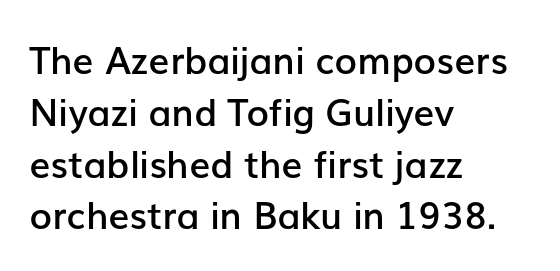
The passage shown stacks its lines at a standard gap. Horizontal alignment here is leftward, the default for most running prose. Descenders are the only things crossing below the line. These lines carry some extra weight — a demibold, not a full bold. These lines are rendered in a variable-pitch font.
